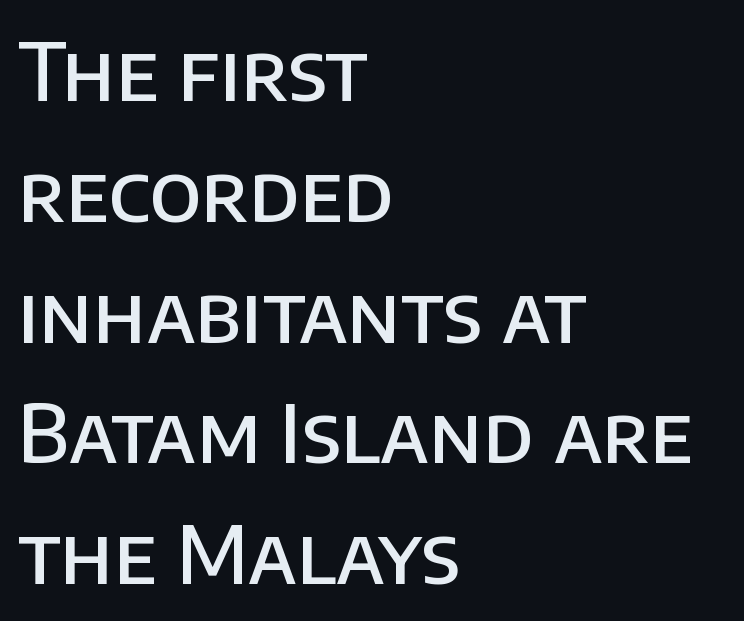
{"serif": "no", "italic": "no", "bold": "semi", "weight": "semibold", "width": "normal", "stroke_contrast": "low", "x_height": "large", "monospaced": "no", "underline": "no", "align": "left", "line_spacing": "normal", "line_spacing_ratio": 1.51, "letter_spacing": "normal", "letter_spacing_em": 0.0, "glyph_px": 80}
